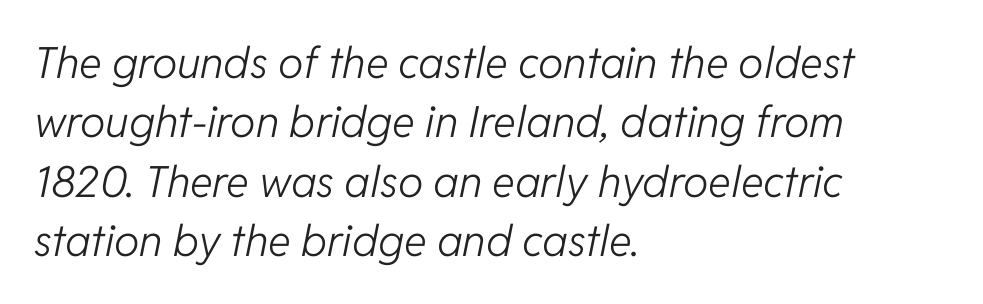
{"italic": "yes", "lean": "right", "slant_degrees": 11, "bold": "no", "weight": "light", "width": "normal", "stroke_contrast": "low", "x_height": "medium", "monospaced": "no", "underline": "no", "align": "left", "line_spacing": "normal", "line_spacing_ratio": 1.38, "letter_spacing": "normal", "letter_spacing_em": 0.0, "glyph_px": 43}
